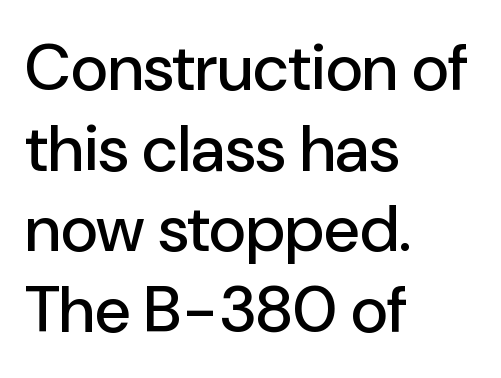
The image shows 65 px sans-serif type, upright; set left-aligned, line spacing 1.24x, normal letter spacing, not underlined; low stroke contrast and a medium x-height.
